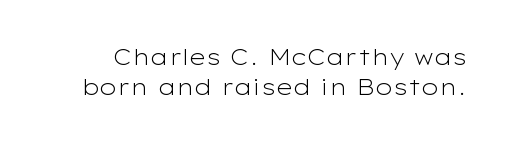
The image shows 22 px text type, upright; set normal line spacing (1.35x), normal letter spacing, not underlined.
